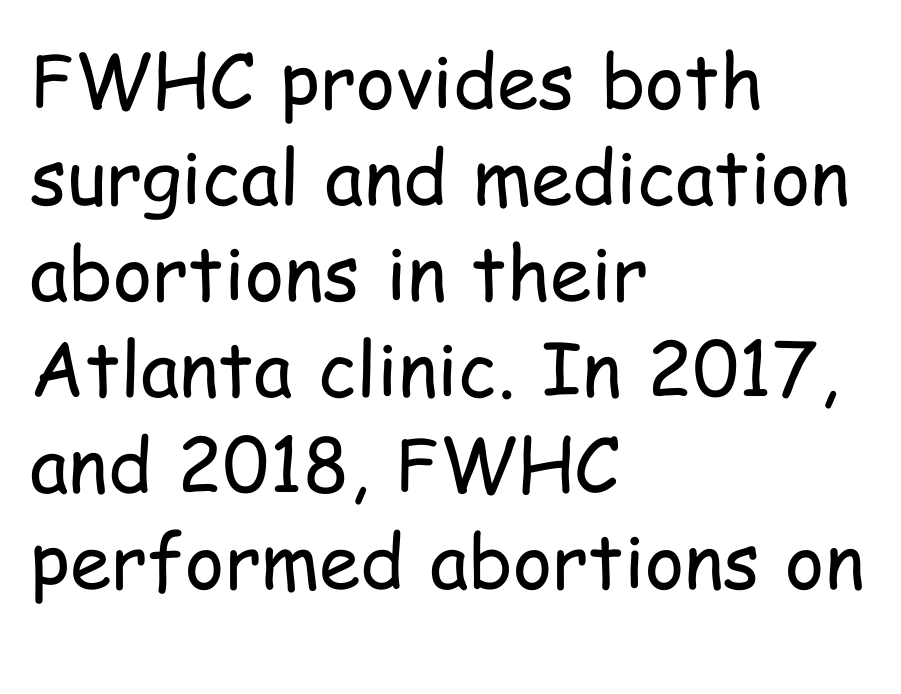
The image shows 75 px regular-weight, condensed sans-serif type, upright; set left-aligned, normal line spacing (1.28x), normal letter spacing, not underlined; low stroke contrast and a medium x-height.
